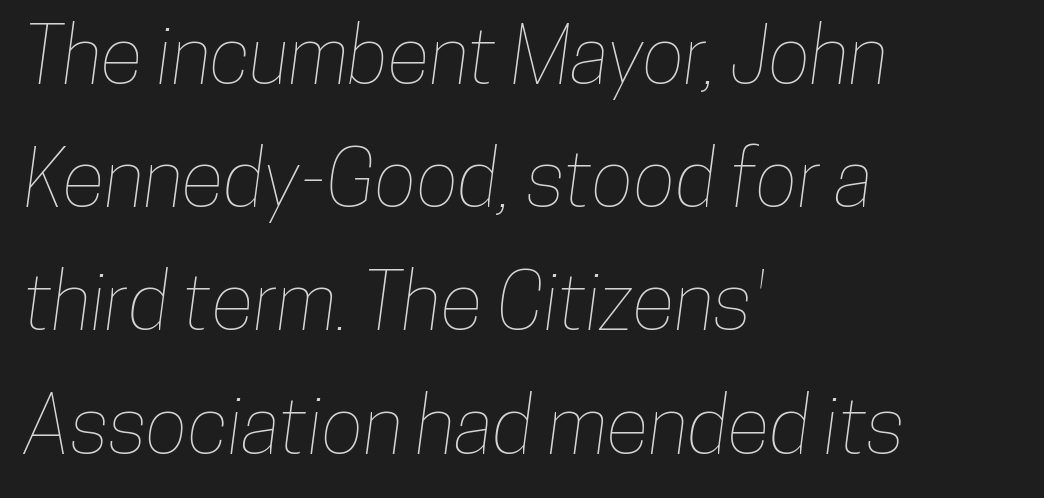
Q: Is the text underlined? A: No.
Q: How is the paragraph aligned? A: Left-aligned.
Q: Is the spacing between letters normal or unusually wide? A: Normal.
Q: Is the spacing between lines tight, normal or loose? A: Normal.
Q: Width (condensed, normal, or wide)? A: Condensed.
Q: Stroke contrast? A: Low.
Q: x-height? A: Medium.
Q: Monospaced? A: No.
